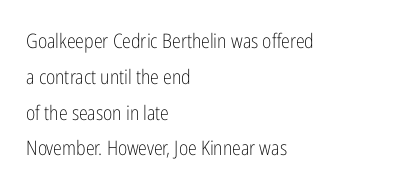
Heaviness? Minimal to ordinary, like unemphasized prose. These lines are set flush left with a ragged right edge. The type is set solid horizontally, with unmodified tracking. Lines of text with bare space underneath.
